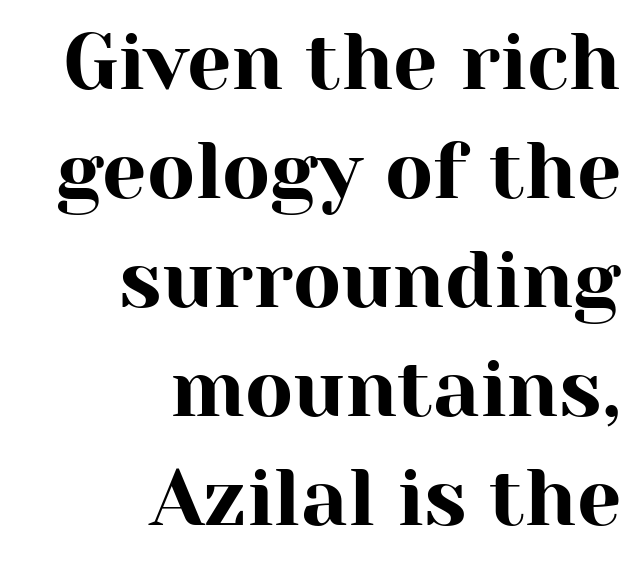
Q: Is the text italic (slanted)? A: No, it is upright.
Q: Is the typeface a serif or a sans-serif typeface? A: Serif.
Q: Is the text underlined? A: No.
Q: How is the paragraph aligned? A: Right-aligned.
Q: Is the spacing between letters normal or unusually wide? A: Normal.
Q: Is the spacing between lines tight, normal or loose? A: Normal.
Q: Width (condensed, normal, or wide)? A: Normal.
Q: Stroke contrast? A: High.
Q: x-height? A: Medium.
Q: Monospaced? A: No.
